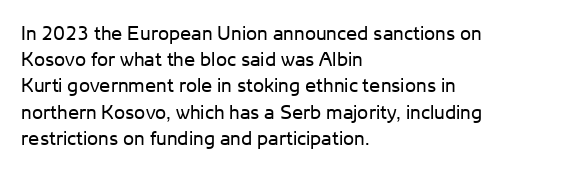
No chunkiness to these letters — they're not bold. Alignment: flush left. Do the letters lean? They stand straight. Horizontal bands of white between lines are of average thickness. Has an underline been added? It has not. Is the letter spacing exaggerated? No — it looks like the ordinary default.
